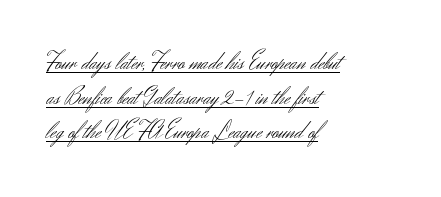
Q: Is the text bold? A: No.
Q: Is the text italic (slanted)? A: Yes.
Q: Is the text underlined? A: Yes.
Q: How is the paragraph aligned? A: Left-aligned.
Q: Is the spacing between letters normal or unusually wide? A: Normal.
Q: Is the spacing between lines tight, normal or loose? A: Normal.
